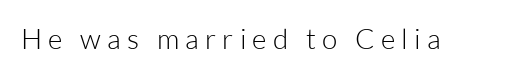
Q: Is the text bold? A: No.
Q: Is the text italic (slanted)? A: No, it is upright.
Q: Is the typeface a serif or a sans-serif typeface? A: Sans-serif.
Q: Is the text underlined? A: No.
Q: Is the spacing between letters normal or unusually wide? A: Unusually wide.
Q: Width (condensed, normal, or wide)? A: Normal.
Q: Stroke contrast? A: Low.
Q: x-height? A: Medium.
Q: Monospaced? A: No.
